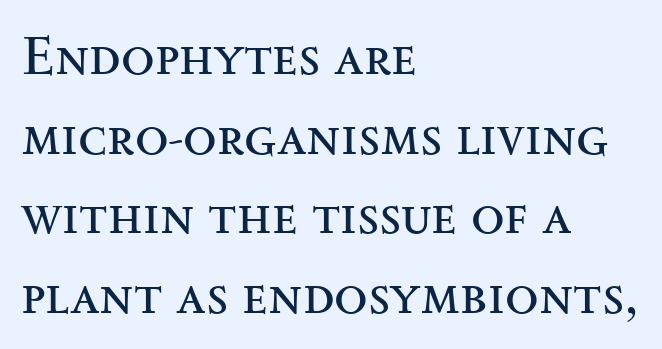
Posture: upright roman. This sample uses a serif face. The strokes are not fattened; the text isn't bold. These lines are rendered in a variable-pitch font.
